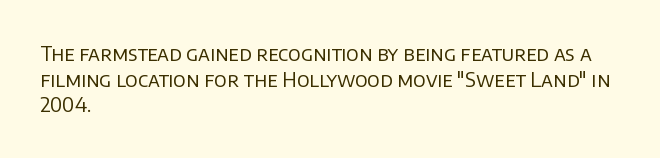
The weight would be labelled regular, book, light, or lighter still. Tall strokes in this sample are plumb rather than angled. These lines stack with their left ends in a neat column. Unmarked baselines from the first word to the last. Regular leading. A typesetter would call this zero additional tracking.
